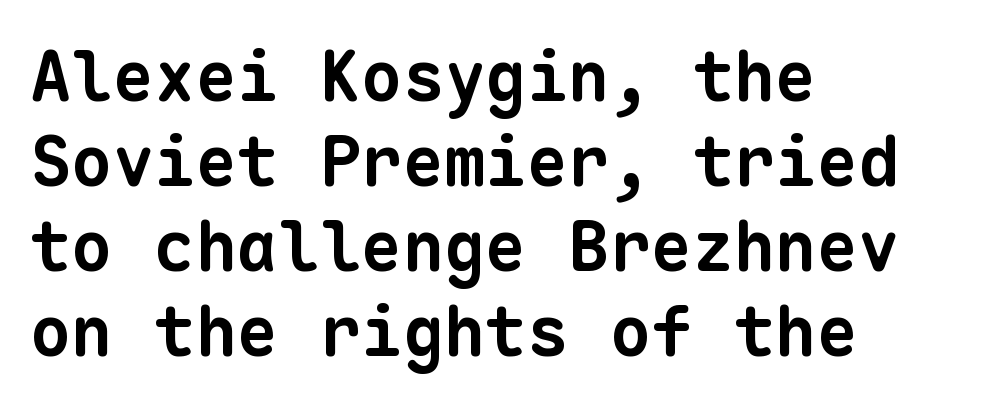
The image shows 69 px bold sans-serif type, monospaced; set left-aligned, line spacing 1.23x, normal letter spacing, not underlined; low stroke contrast and a medium x-height.
